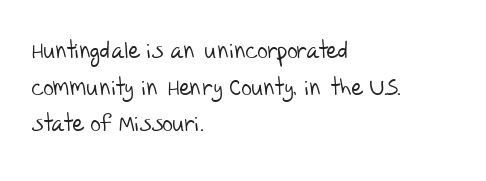
Q: Is the text bold? A: No.
Q: Is the text underlined? A: No.
Q: How is the paragraph aligned? A: Left-aligned.
Q: Is the spacing between letters normal or unusually wide? A: Normal.
Q: Is the spacing between lines tight, normal or loose? A: Normal.
